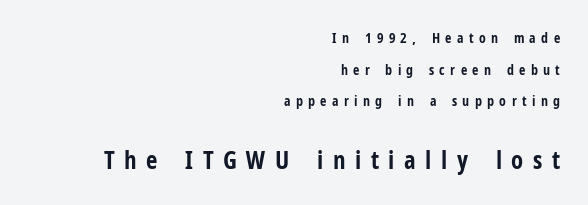
The image shows 25 px bold type, upright; set right-aligned, loose line spacing (2.26x), unusually wide letter spacing (+0.38 em), not underlined; the second (bottom) block is 1.79x larger.
